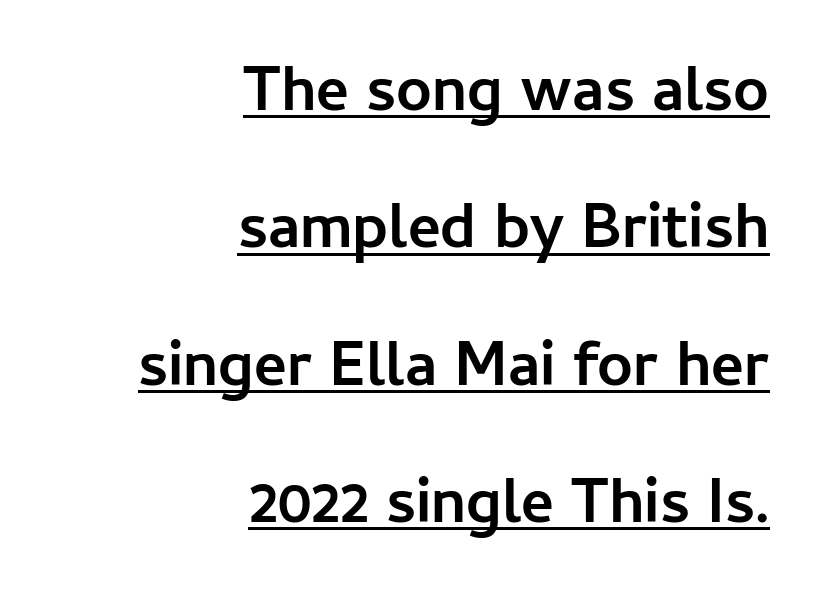
Q: Is the text bold? A: Yes.
Q: Is the text italic (slanted)? A: No, it is upright.
Q: Is the typeface a serif or a sans-serif typeface? A: Sans-serif.
Q: Is the text underlined? A: Yes.
Q: How is the paragraph aligned? A: Right-aligned.
Q: Is the spacing between letters normal or unusually wide? A: Normal.
Q: Is the spacing between lines tight, normal or loose? A: Loose.
Q: Width (condensed, normal, or wide)? A: Normal.
Q: Stroke contrast? A: Low.
Q: x-height? A: Medium.
Q: Monospaced? A: No.
